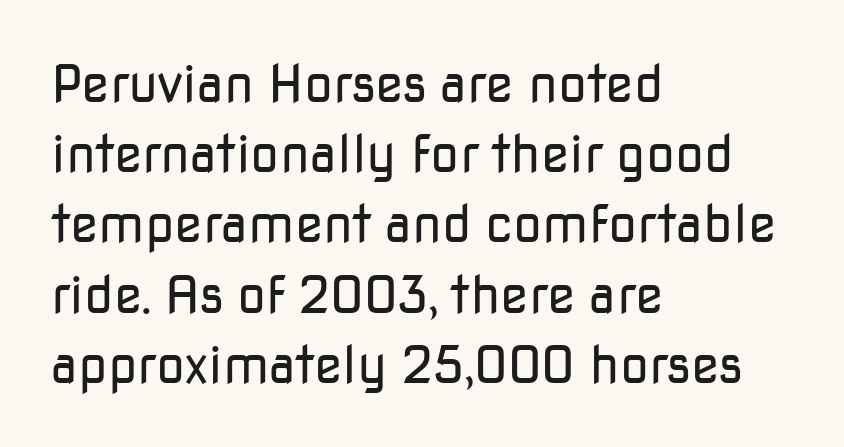
The horizontal fit of the characters is conventional and even. The space beneath each line is pristine and unruled. I'd call this a sans setting — the letters go barefoot. A roman cut, with each character standing at attention. Weight: not bold — regular or lighter. Visually the block forms a straight wall on the left and a jagged coastline on the right.
